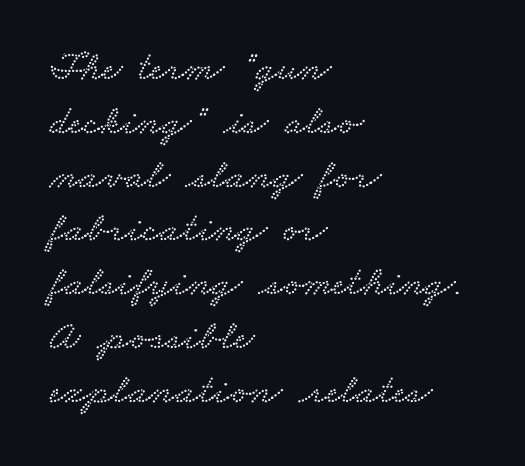
Each word holds together tightly as a unit, with standard inter-letter gaps. Has an underline been added? It has not. The space between consecutive lines is moderate. The typeface chosen for these lines features serifs.
